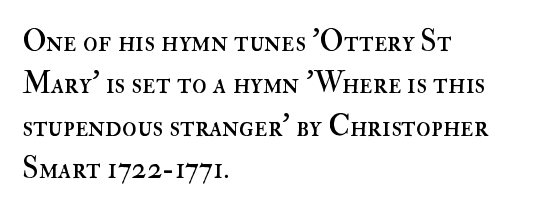
{"italic": "no", "bold": "no", "weight": "regular", "width": "normal", "stroke_contrast": "high", "x_height": "small", "monospaced": "no", "underline": "no", "align": "left", "line_spacing": "normal", "line_spacing_ratio": 1.41, "letter_spacing": "normal", "letter_spacing_em": 0.0, "glyph_px": 30}
